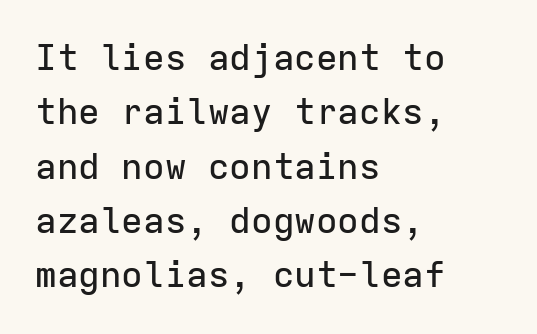
Q: Is the text italic (slanted)? A: No, it is upright.
Q: Is the typeface a serif or a sans-serif typeface? A: Sans-serif.
Q: Is the text underlined? A: No.
Q: How is the paragraph aligned? A: Left-aligned.
Q: Is the spacing between letters normal or unusually wide? A: Normal.
Q: Is the spacing between lines tight, normal or loose? A: Normal.
Q: Width (condensed, normal, or wide)? A: Normal.
Q: Stroke contrast? A: Low.
Q: x-height? A: Medium.
Q: Monospaced? A: Yes.
